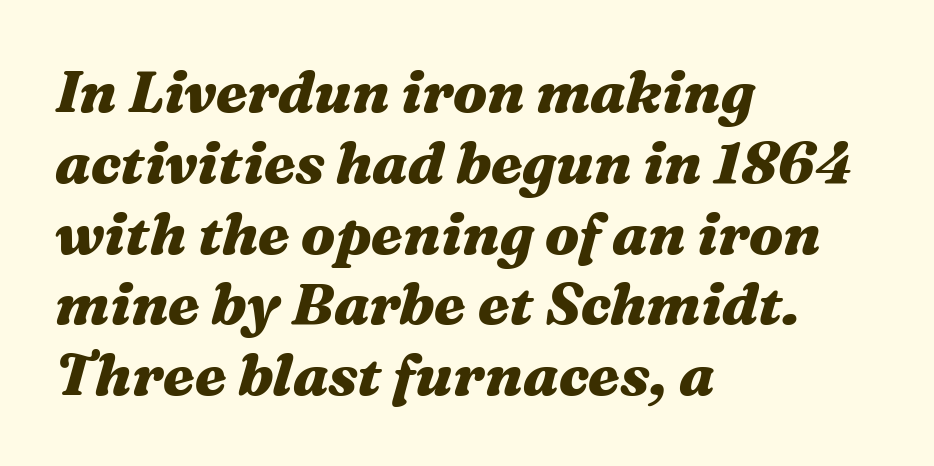
The baseline area is clear. Casual observation: everything's shoved over to the left. The letters sit at their default tracking, neither squeezed nor spread. The glyphs have the mass of a bold cut. The text carries the slant typical of an italic or oblique font.
